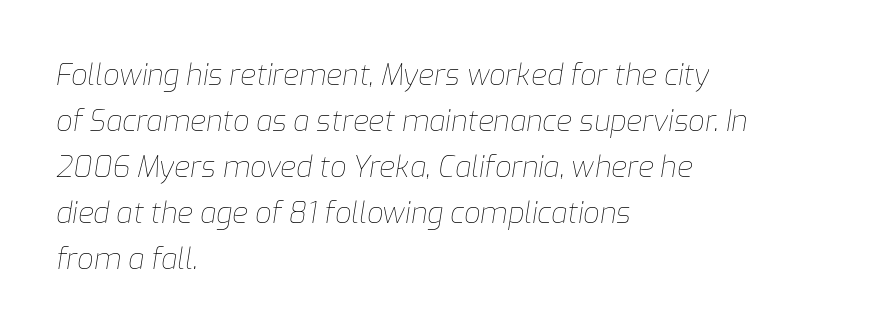
{"italic": "yes", "lean": "right", "slant_degrees": 9, "bold": "no", "weight": "thin", "width": "normal", "stroke_contrast": "low", "x_height": "medium", "monospaced": "no", "underline": "no", "align": "left", "line_spacing": "normal", "line_spacing_ratio": 1.59, "letter_spacing": "normal", "letter_spacing_em": 0.0, "glyph_px": 29}
